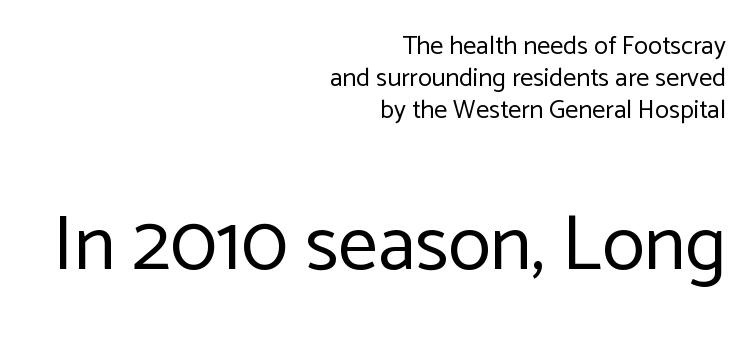
The space directly below the letters is spotless. If you squint, the bottom block still reads clearly — it's the larger of the two. Horizontal alignment here is rightward, an uncommon choice for prose. Varying glyph widths throughout — classic text-font behaviour.
